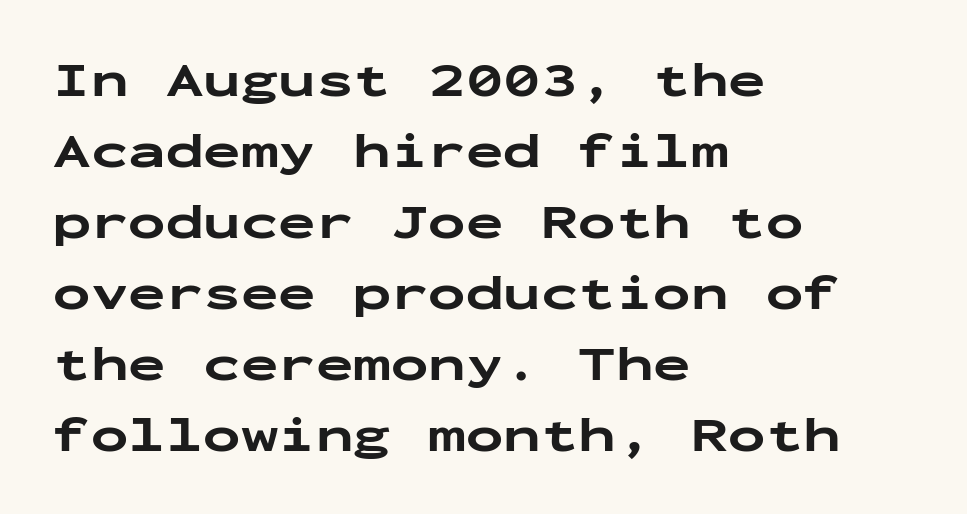
The image shows 50 px bold, wide sans-serif type, upright, monospaced; set left-aligned, normal line spacing (1.42x), normal letter spacing, not underlined; low stroke contrast and a medium x-height.
